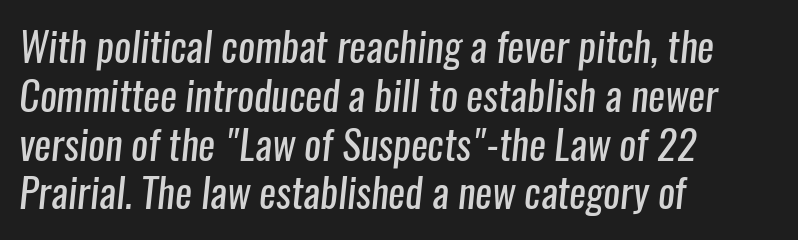
Q: Is the text bold? A: No.
Q: Is the typeface a serif or a sans-serif typeface? A: Sans-serif.
Q: Is the text underlined? A: No.
Q: How is the paragraph aligned? A: Left-aligned.
Q: Is the spacing between letters normal or unusually wide? A: Normal.
Q: Width (condensed, normal, or wide)? A: Condensed.
Q: Stroke contrast? A: Low.
Q: x-height? A: Medium.
Q: Monospaced? A: No.
